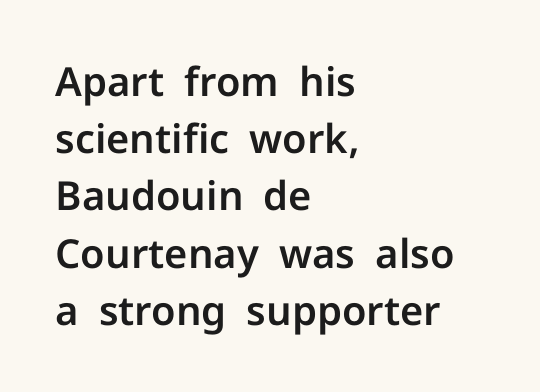
{"serif": "no", "italic": "no", "width": "normal", "stroke_contrast": "low", "x_height": "medium", "monospaced": "no", "underline": "no", "align": "left", "line_spacing": "normal", "line_spacing_ratio": 1.43, "letter_spacing": "normal", "letter_spacing_em": 0.0, "glyph_px": 40}
